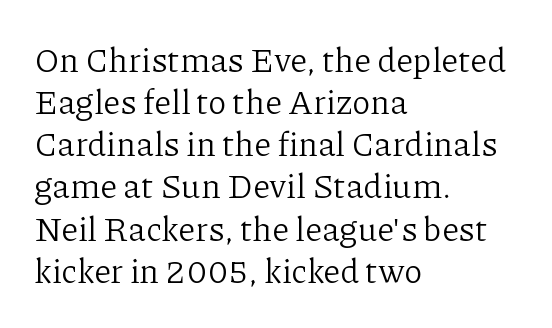
There is no visible air inserted between adjacent glyphs. Looks like regular typesetting: each glyph gets only the width it needs. This is roman type, the default non-slanted kind. The compositor pushed each line to the left boundary.
